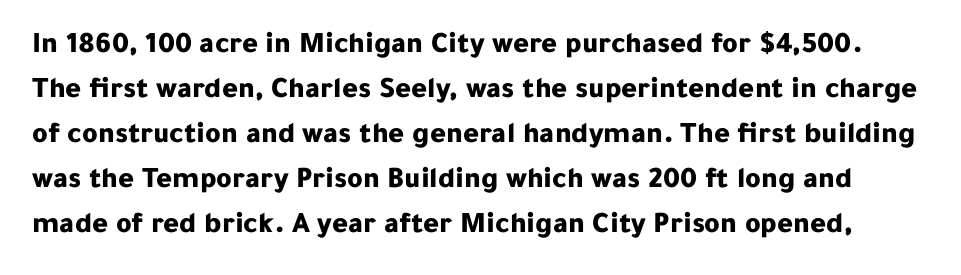
The image shows 30 px bold sans-serif type, upright; set normal line spacing (1.5x), normal letter spacing, not underlined; low stroke contrast and a medium x-height.
